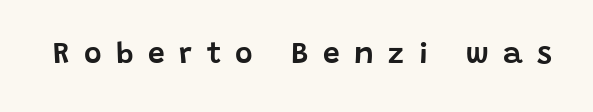
{"serif": "no", "italic": "no", "width": "normal", "stroke_contrast": "low", "x_height": "large", "monospaced": "no", "underline": "no", "letter_spacing": "wide", "letter_spacing_em": 0.48, "glyph_px": 30}
